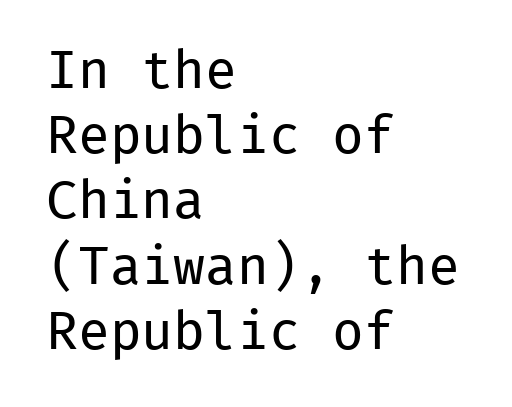
Q: Is the text bold? A: No.
Q: Is the text italic (slanted)? A: No, it is upright.
Q: Is the typeface a serif or a sans-serif typeface? A: Sans-serif.
Q: Is the text underlined? A: No.
Q: How is the paragraph aligned? A: Left-aligned.
Q: Is the spacing between letters normal or unusually wide? A: Normal.
Q: Width (condensed, normal, or wide)? A: Normal.
Q: Stroke contrast? A: Low.
Q: x-height? A: Medium.
Q: Monospaced? A: Yes.
